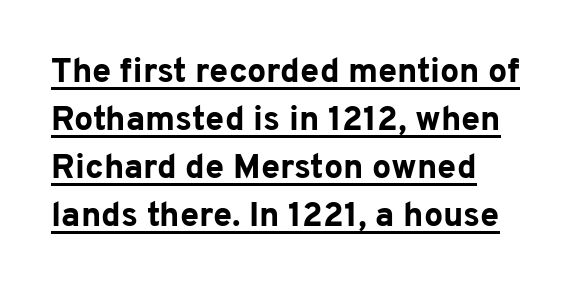
The image shows 34 px bold sans-serif type, upright; set normal line spacing (1.41x), normal letter spacing, underlined; low stroke contrast and a medium x-height.
